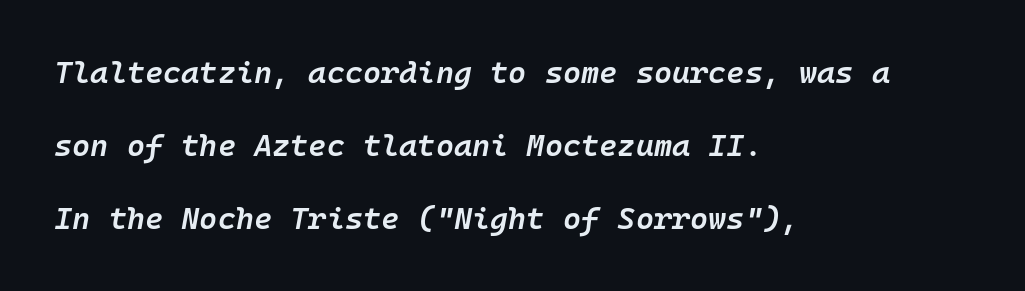
Fixed-width glyphs throughout — classic coding-font behaviour. The rendering applies a slant to the glyphs. Every letter is mildly thick-stroked: semibold rather than bold. Whoever set this chose breathing room over compactness in the vertical rhythm. The paragraph has a hard left edge and a soft right edge.
